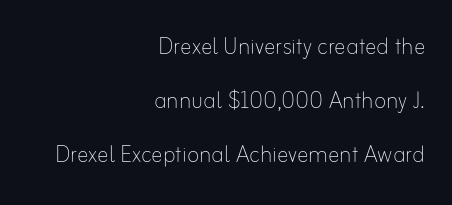
The image shows 29 px thin type, upright; set right-aligned, line spacing 1.87x, normal letter spacing, not underlined; low stroke contrast and a small x-height.
